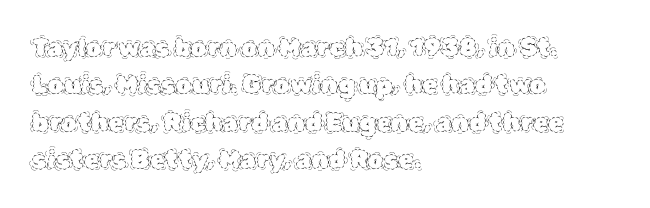
In CSS terms this would be text-align: left. Descenders are the only things crossing below the line. One glance says typical: line gaps are just what's usual. This is the regular roman posture of the typeface.
